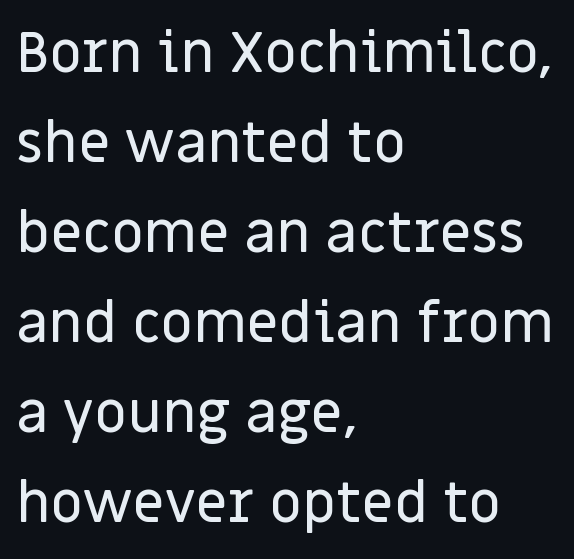
The image shows 57 px sans-serif type, upright; set left-aligned, normal line spacing (1.58x), normal letter spacing, not underlined; low stroke contrast and a large x-height.
